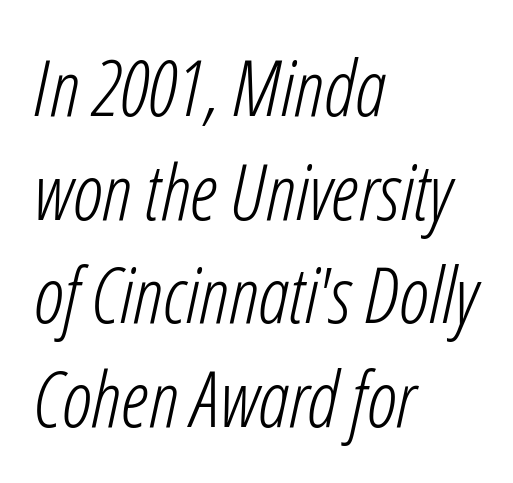
The image shows 78 px light, condensed type, italic (leaning right); set left-aligned, normal line spacing (1.33x), normal letter spacing, not underlined; low stroke contrast and a medium x-height.
